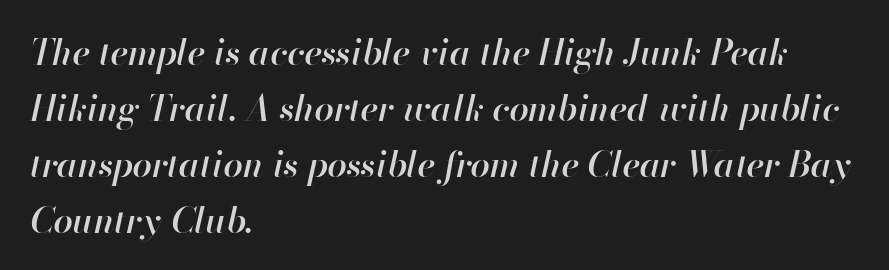
{"italic": "yes", "lean": "right", "slant_degrees": 13, "bold": "semi", "weight": "semibold", "width": "normal", "stroke_contrast": "high", "x_height": "small", "monospaced": "no", "underline": "no", "align": "left", "line_spacing": "normal", "line_spacing_ratio": 1.6, "letter_spacing": "normal", "letter_spacing_em": 0.0, "glyph_px": 35}
